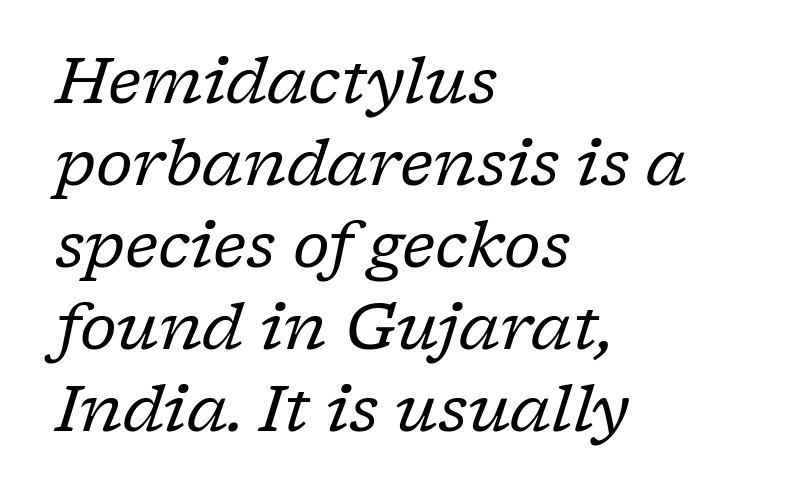
{"serif": "yes", "italic": "yes", "lean": "right", "slant_degrees": 17, "bold": "no", "weight": "regular", "width": "normal", "stroke_contrast": "low", "x_height": "medium", "monospaced": "no", "underline": "no", "align": "left", "line_spacing": "normal", "line_spacing_ratio": 1.28, "letter_spacing": "normal", "letter_spacing_em": 0.0, "glyph_px": 64}
